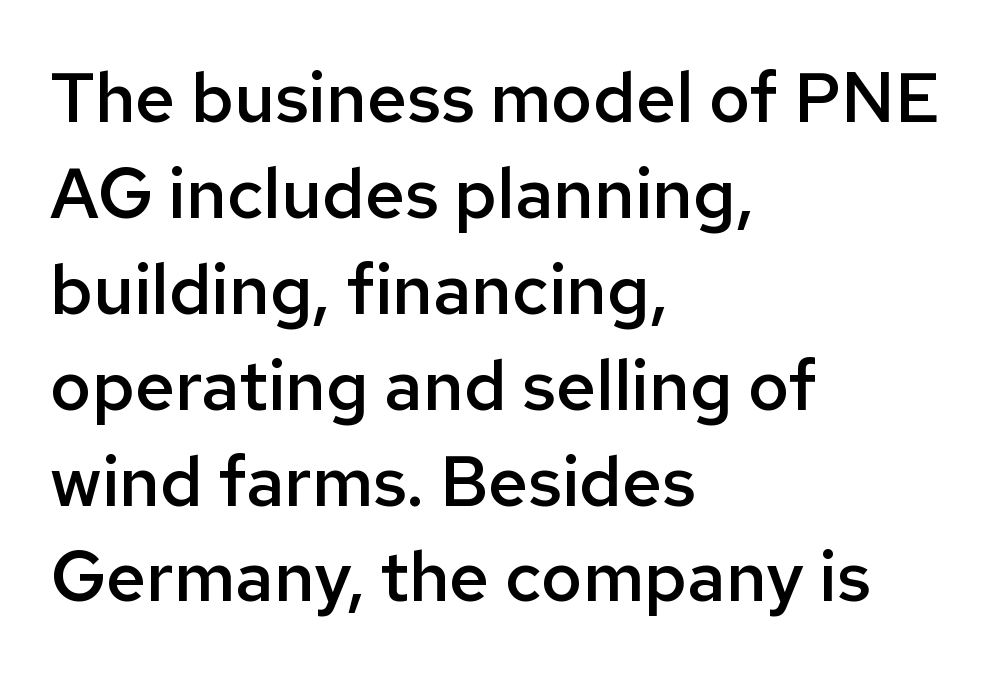
Q: Is the text bold? A: Semi-bold.
Q: Is the text italic (slanted)? A: No, it is upright.
Q: Is the typeface a serif or a sans-serif typeface? A: Sans-serif.
Q: Is the text underlined? A: No.
Q: How is the paragraph aligned? A: Left-aligned.
Q: Is the spacing between letters normal or unusually wide? A: Normal.
Q: Is the spacing between lines tight, normal or loose? A: Normal.
Q: Width (condensed, normal, or wide)? A: Normal.
Q: Stroke contrast? A: Low.
Q: x-height? A: Medium.
Q: Monospaced? A: No.
